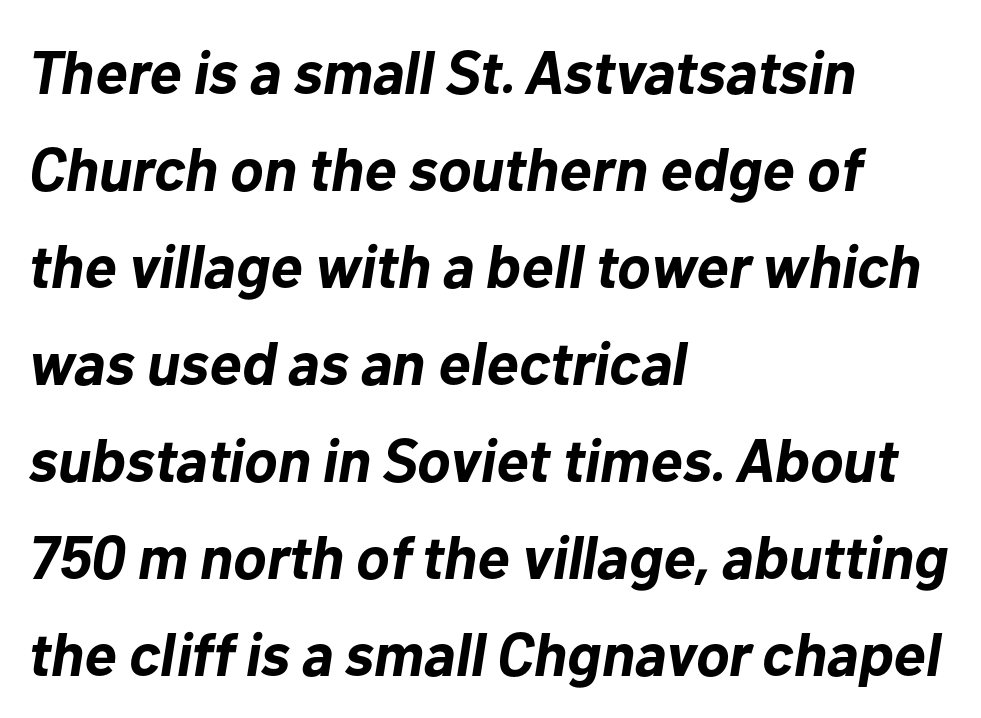
The image shows 61 px bold type, italic (leaning right); set left-aligned, normal line spacing (1.59x), normal letter spacing, not underlined; low stroke contrast and a medium x-height.
